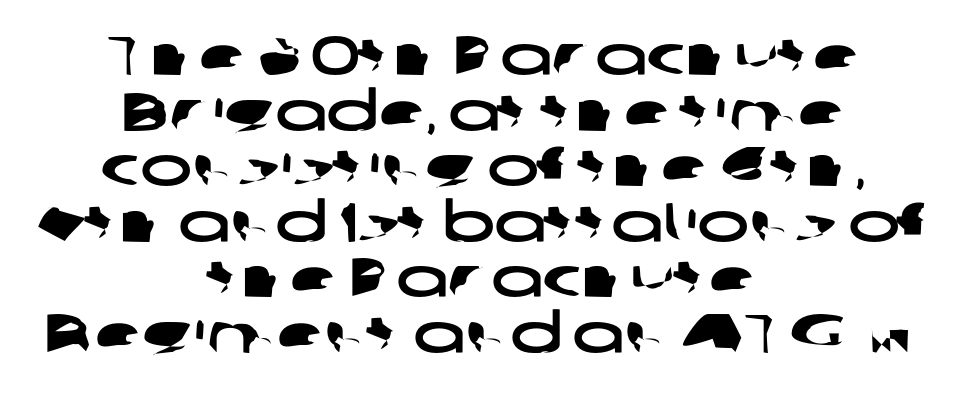
The image shows 55 px wide sans-serif type; set centered, tight line spacing (1.01x), normal letter spacing, not underlined; low stroke contrast and a medium x-height.
